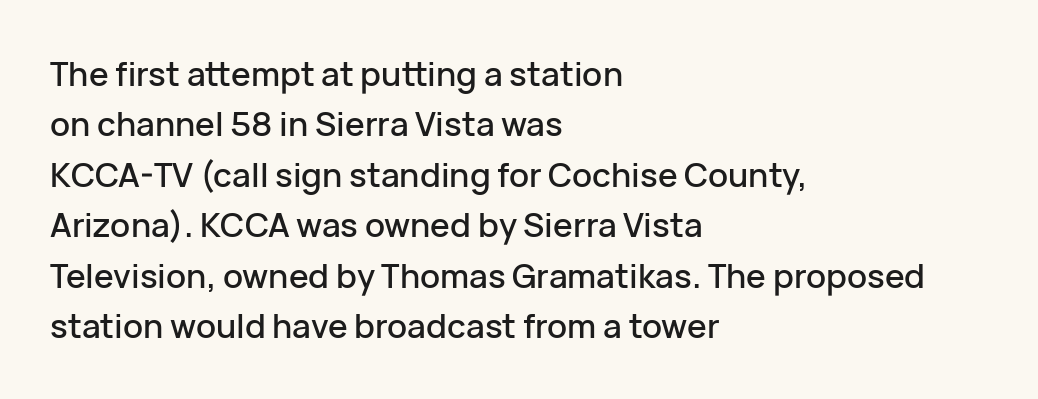
{"serif": "no", "italic": "no", "width": "normal", "stroke_contrast": "low", "x_height": "medium", "monospaced": "no", "underline": "no", "align": "left", "line_spacing": "normal", "line_spacing_ratio": 1.53, "letter_spacing": "normal", "letter_spacing_em": 0.0, "glyph_px": 33}
